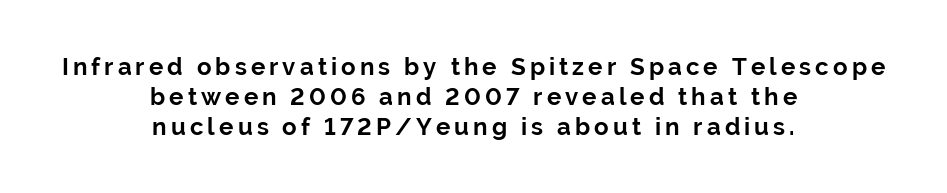
{"italic": "no", "bold": "yes", "underline": "no", "align": "center", "line_spacing_ratio": 1.24, "glyph_px": 24}
